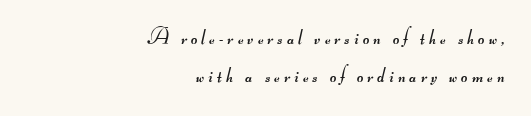
The image shows 22 px text type; set right-aligned, line spacing 1.73x, not underlined.
